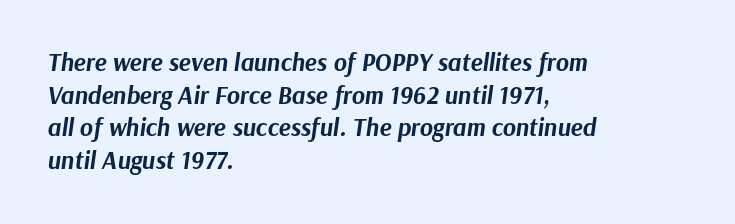
{"italic": "yes", "lean": "right", "slant_degrees": 9, "bold": "yes", "underline": "no", "align": "left", "line_spacing": "normal", "line_spacing_ratio": 1.31, "letter_spacing": "normal", "letter_spacing_em": 0.0, "glyph_px": 25}
